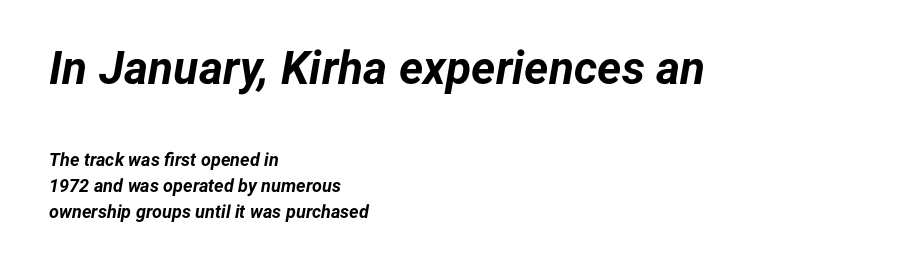
Looking at the ascenders, they clearly lean. If you drew a ruler down the left edge, every line would touch it. The designer gave the opening block more size than the closing block. The rendering uses a bold face; every stroke is thick and dark.
